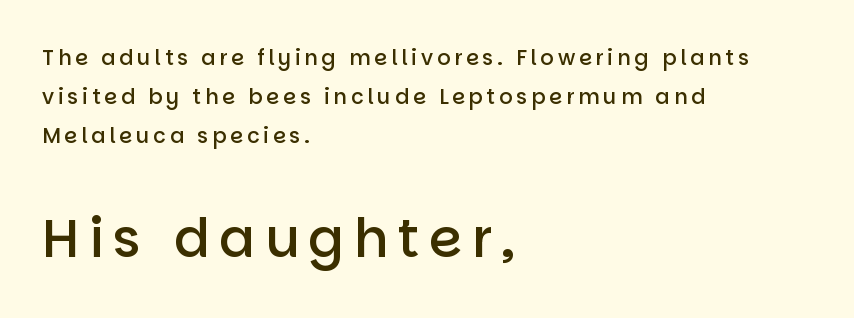
{"serif": "no", "italic": "no", "bold": "semi", "weight": "semibold", "width": "normal", "stroke_contrast": "low", "x_height": "large", "monospaced": "no", "underline": "no", "align": "left", "line_spacing_ratio": 1.85, "larger_block": "second", "size_ratio": 2.52, "glyph_px": 53}
